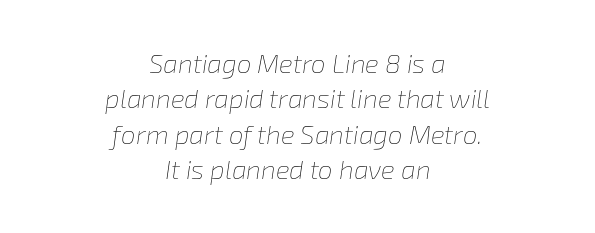
{"italic": "yes", "lean": "right", "slant_degrees": 8, "bold": "no", "underline": "no", "align": "center", "line_spacing": "normal", "line_spacing_ratio": 1.36, "letter_spacing": "normal", "letter_spacing_em": 0.0, "glyph_px": 26}
